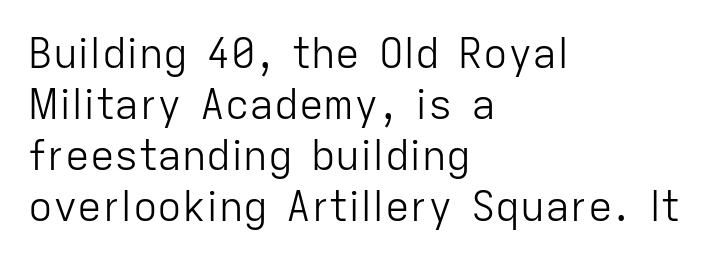
The image shows 41 px light sans-serif type, upright; set left-aligned, line spacing 1.24x, normal letter spacing, not underlined; low stroke contrast and a medium x-height.
